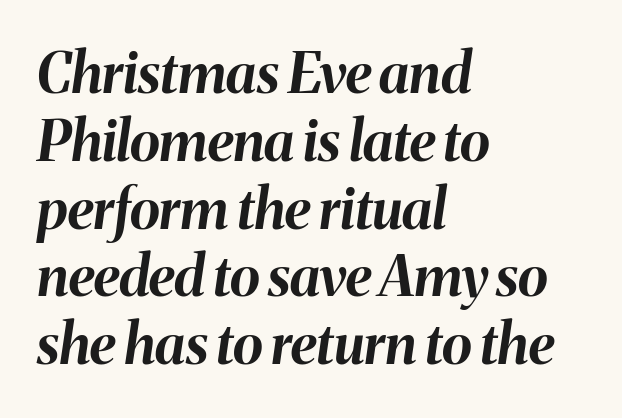
Every letter is thick-stroked: bold, no question. Spacing between characters is what you'd get straight out of the box. This sample is left-justified, so line endings fall wherever the words run out. The rendering applies a slant to the glyphs. Underline: absent.
